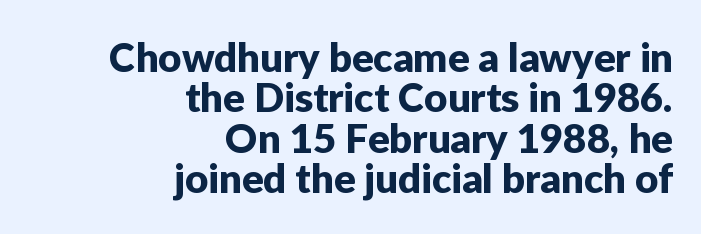
{"serif": "no", "italic": "no", "width": "normal", "stroke_contrast": "low", "x_height": "medium", "monospaced": "no", "underline": "no", "align": "right", "line_spacing": "tight", "line_spacing_ratio": 1.01, "letter_spacing": "normal", "letter_spacing_em": 0.0, "glyph_px": 40}
